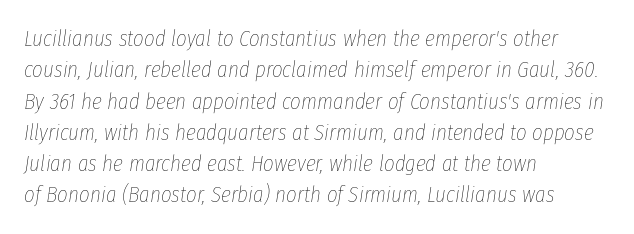
Characters follow at the spacing the type designer built in. A normal amount of white space separates one row of letters from the next. Observe the lean: these are italic letterforms. This rendering uses left alignment, leaving the right contour irregular. Words float on clear page, feet unadorned.
